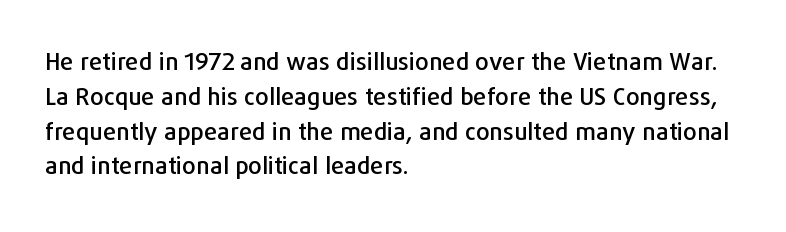
{"italic": "no", "underline": "no", "align": "left", "line_spacing": "normal", "line_spacing_ratio": 1.45, "letter_spacing": "normal", "letter_spacing_em": 0.0, "glyph_px": 24}
